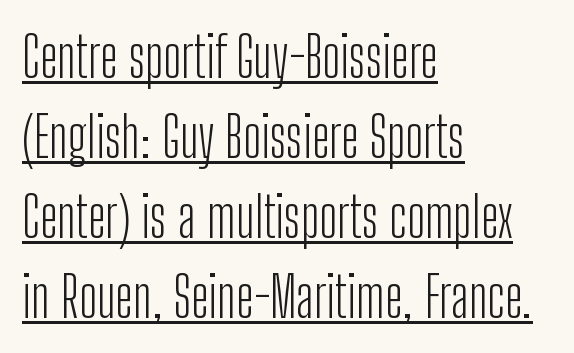
Layout note: lines flush left. Characters follow at the spacing the type designer built in. The words here are underlined. Stroke terminals: plain, sans-serif.
